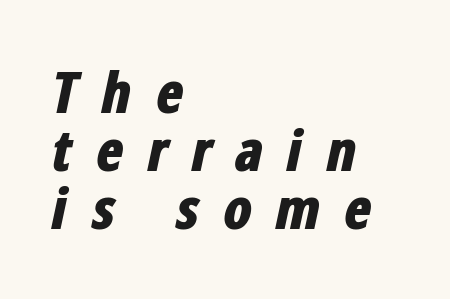
The image shows 57 px bold, condensed type, italic (leaning right); set left-aligned, tight line spacing (1.02x), unusually wide letter spacing (+0.4 em), not underlined; low stroke contrast and a medium x-height.
